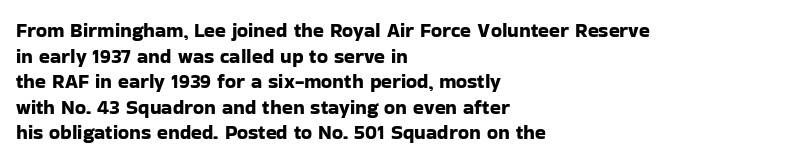
The image shows 20 px text type, upright; set left-aligned, normal line spacing (1.28x), normal letter spacing, not underlined.
